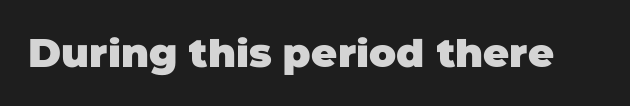
Here the designer chose a conventional face with non-uniform glyph widths. Each row of text sits above clean, open space. This sample uses plain, unmodified letter spacing. The font is running at its bold setting. Note: no serifs on the glyphs.
